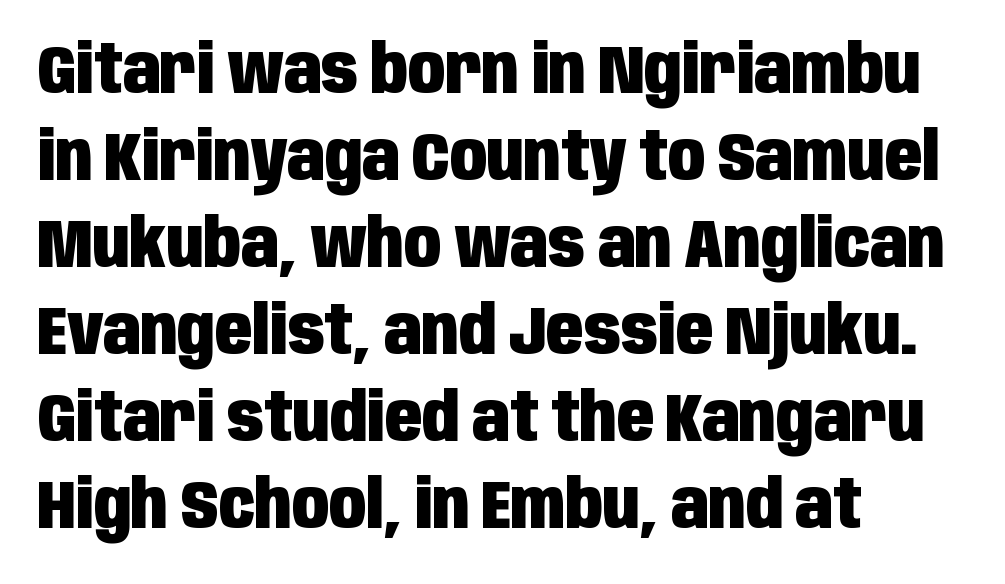
{"serif": "no", "italic": "no", "bold": "yes", "weight": "heavy", "width": "condensed", "stroke_contrast": "low", "x_height": "large", "monospaced": "no", "underline": "no", "align": "left", "line_spacing": "normal", "line_spacing_ratio": 1.28, "letter_spacing": "normal", "letter_spacing_em": 0.0, "glyph_px": 68}
